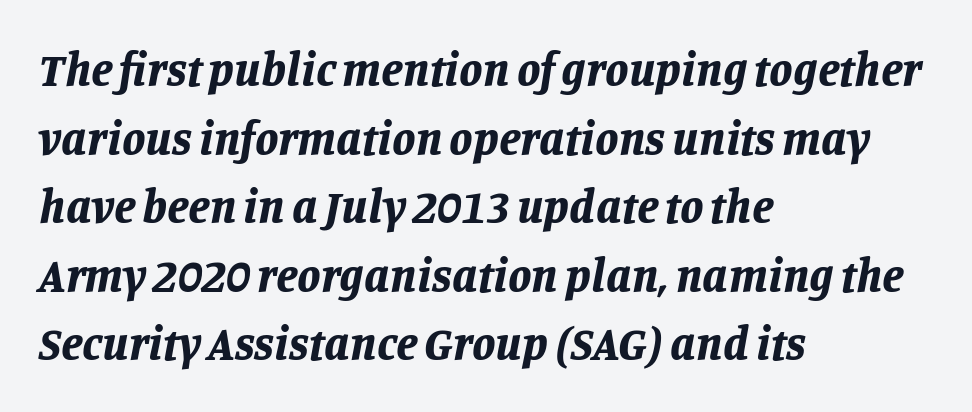
Q: Is the text bold? A: Yes.
Q: Is the text italic (slanted)? A: Yes, it leans right by about 11 degrees.
Q: Is the text underlined? A: No.
Q: How is the paragraph aligned? A: Left-aligned.
Q: Is the spacing between letters normal or unusually wide? A: Normal.
Q: Is the spacing between lines tight, normal or loose? A: Normal.
Q: Width (condensed, normal, or wide)? A: Normal.
Q: Stroke contrast? A: Low.
Q: x-height? A: Large.
Q: Monospaced? A: No.
